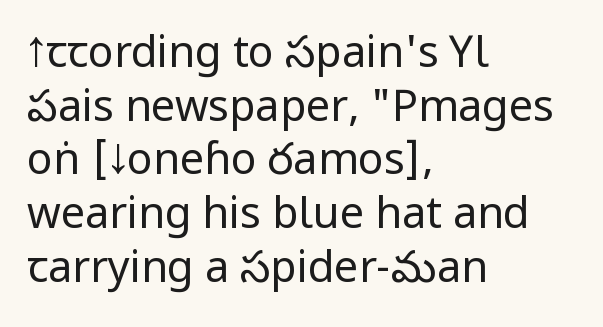
Nothing sits at the stroke ends, so this counts as sans-serif. Stroke thickness stays within the range of a standard reading face or lighter. Here the glyphs are tracked normally, forming tight word shapes. The words here are not underlined.
